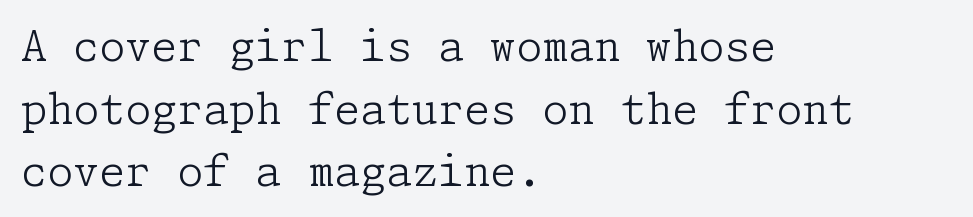
{"serif": "yes", "italic": "no", "bold": "no", "weight": "light", "width": "normal", "stroke_contrast": "low", "x_height": "medium", "underline": "no", "align": "left", "line_spacing": "normal", "line_spacing_ratio": 1.49, "letter_spacing": "normal", "letter_spacing_em": 0.0, "glyph_px": 42}
